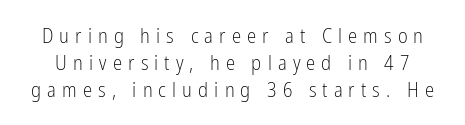
{"italic": "no", "bold": "no", "underline": "no", "line_spacing": "normal", "line_spacing_ratio": 1.29, "letter_spacing": "wide", "letter_spacing_em": 0.29, "glyph_px": 21}
